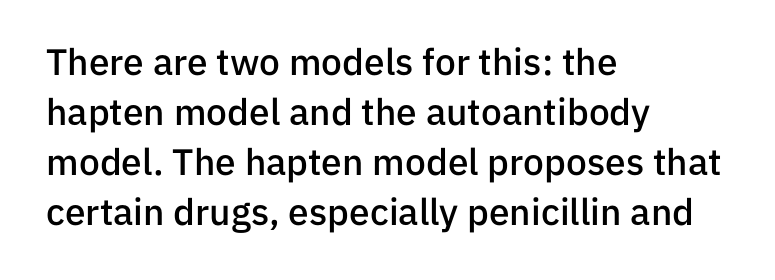
The image shows 37 px semibold sans-serif type, upright; set left-aligned, normal line spacing (1.35x), normal letter spacing, not underlined; low stroke contrast and a medium x-height.
